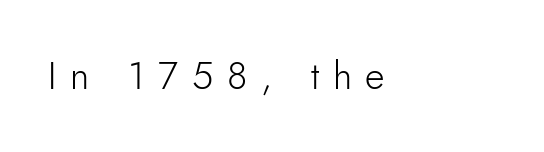
The image shows 38 px light sans-serif type, upright; set unusually wide letter spacing (+0.36 em), not underlined; low stroke contrast and a small x-height.
